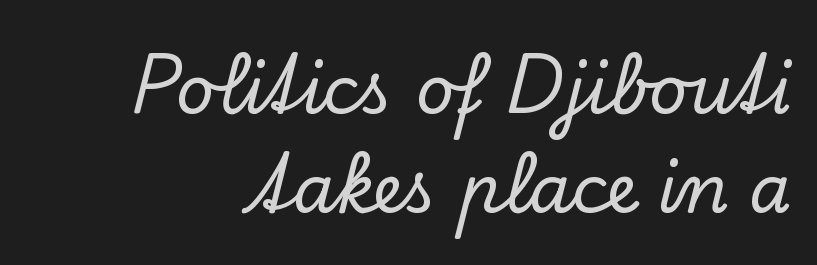
Q: Is the text italic (slanted)? A: Yes.
Q: Is the typeface a serif or a sans-serif typeface? A: Serif.
Q: Is the text underlined? A: No.
Q: Is the spacing between letters normal or unusually wide? A: Normal.
Q: Is the spacing between lines tight, normal or loose? A: Normal.
Q: Width (condensed, normal, or wide)? A: Normal.
Q: Stroke contrast? A: Low.
Q: x-height? A: Small.
Q: Monospaced? A: No.
